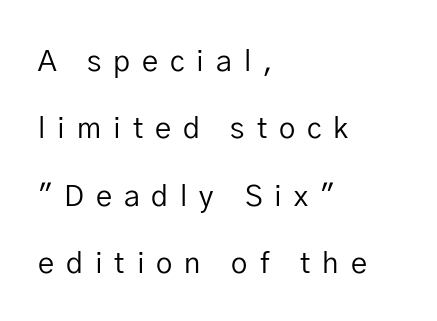
The image shows 29 px regular-weight sans-serif type, upright; set left-aligned, loose line spacing (2.32x), unusually wide letter spacing (+0.41 em), not underlined; low stroke contrast and a medium x-height.
